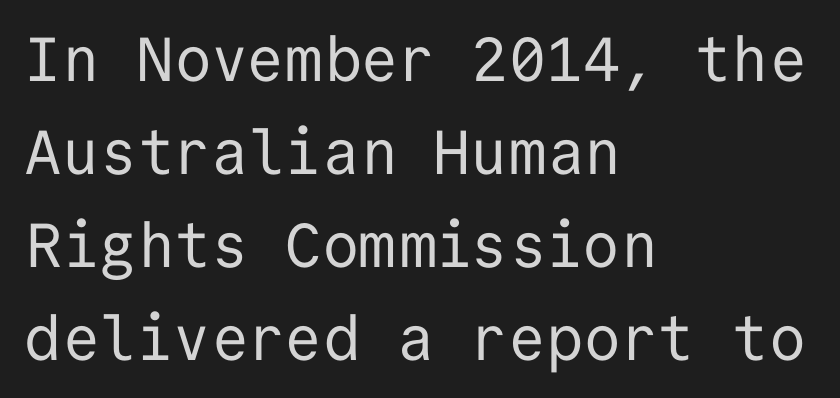
{"serif": "no", "italic": "no", "bold": "no", "weight": "regular", "width": "normal", "stroke_contrast": "low", "x_height": "medium", "monospaced": "yes", "underline": "no", "align": "left", "line_spacing": "normal", "line_spacing_ratio": 1.5, "letter_spacing": "normal", "letter_spacing_em": 0.0, "glyph_px": 62}
